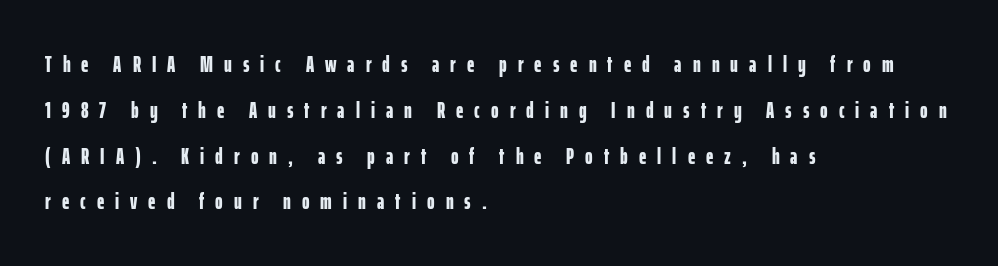
Q: Is the text bold? A: Yes.
Q: Is the text italic (slanted)? A: No, it is upright.
Q: Is the text underlined? A: No.
Q: How is the paragraph aligned? A: Left-aligned.
Q: Is the spacing between letters normal or unusually wide? A: Unusually wide.
Q: Is the spacing between lines tight, normal or loose? A: Loose.
